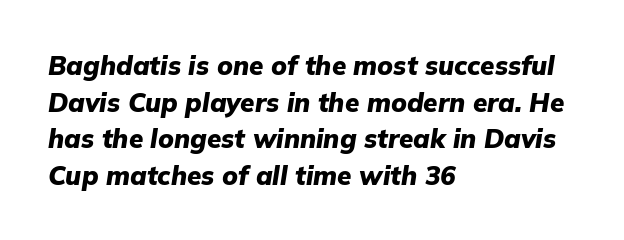
{"italic": "yes", "lean": "right", "slant_degrees": 9, "bold": "yes", "underline": "no", "align": "left", "line_spacing": "normal", "line_spacing_ratio": 1.41, "letter_spacing": "normal", "letter_spacing_em": 0.0, "glyph_px": 26}
